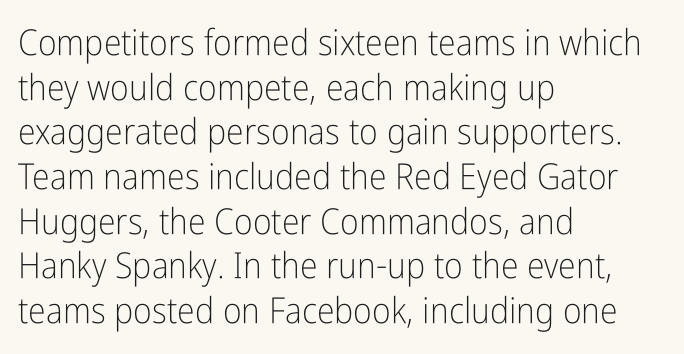
The image shows 36 px light, condensed sans-serif type, upright; set left-aligned, line spacing 1.24x, normal letter spacing, not underlined; low stroke contrast and a medium x-height.
